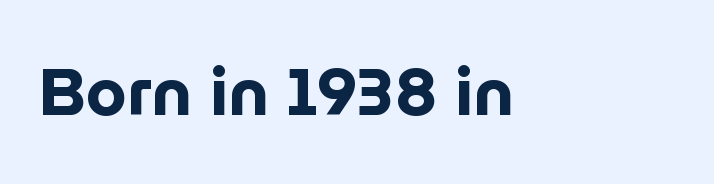
Q: Is the text bold? A: Yes.
Q: Is the text italic (slanted)? A: No, it is upright.
Q: Is the typeface a serif or a sans-serif typeface? A: Sans-serif.
Q: Is the text underlined? A: No.
Q: How is the paragraph aligned? A: Left-aligned.
Q: Is the spacing between letters normal or unusually wide? A: Normal.
Q: Width (condensed, normal, or wide)? A: Normal.
Q: Stroke contrast? A: Low.
Q: x-height? A: Medium.
Q: Monospaced? A: No.
